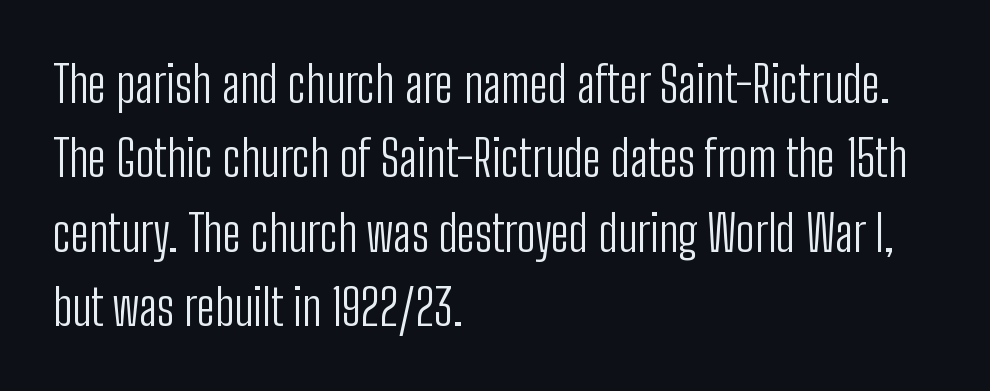
The image shows 50 px light, condensed sans-serif type, upright; set left-aligned, normal line spacing (1.49x), normal letter spacing, not underlined; low stroke contrast and a medium x-height.
